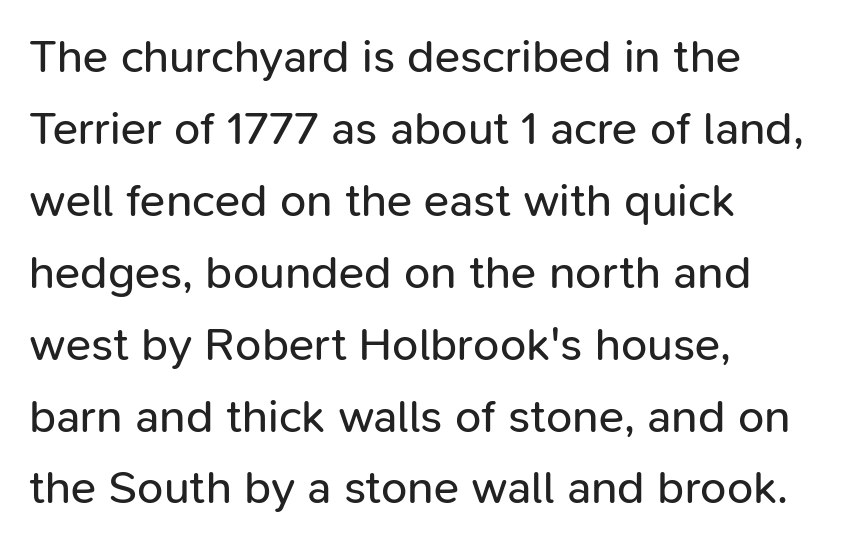
{"serif": "no", "italic": "no", "bold": "no", "weight": "regular", "width": "normal", "stroke_contrast": "low", "x_height": "medium", "monospaced": "no", "underline": "no", "align": "left", "line_spacing": "normal", "line_spacing_ratio": 1.53, "letter_spacing": "normal", "letter_spacing_em": 0.0, "glyph_px": 47}
